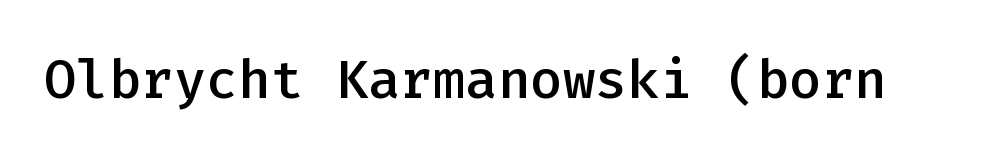
The image shows 54 px semibold sans-serif type, upright, monospaced; set normal letter spacing, not underlined; low stroke contrast and a medium x-height.
